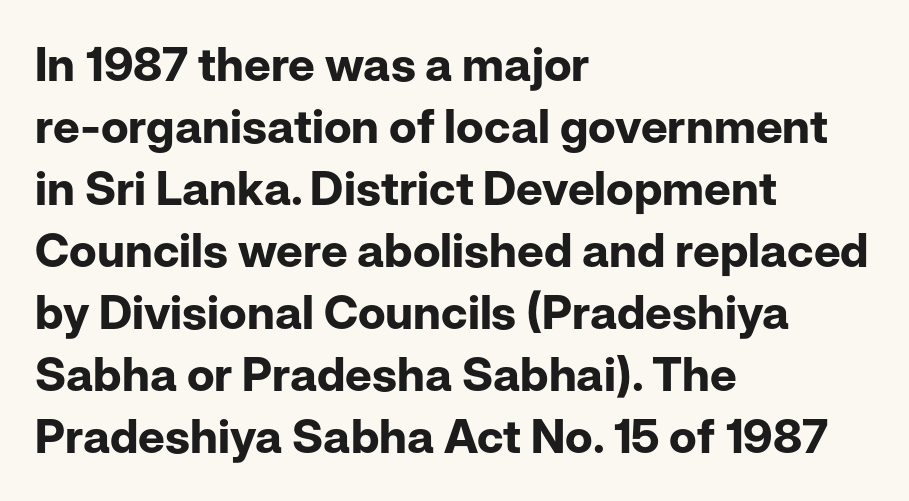
Reading down the block, your eye returns to a fixed left position each line. This is heavy type, rendered in bold. Descender tails drop into unmarked territory. Successive baselines arrive at the customary interval.
